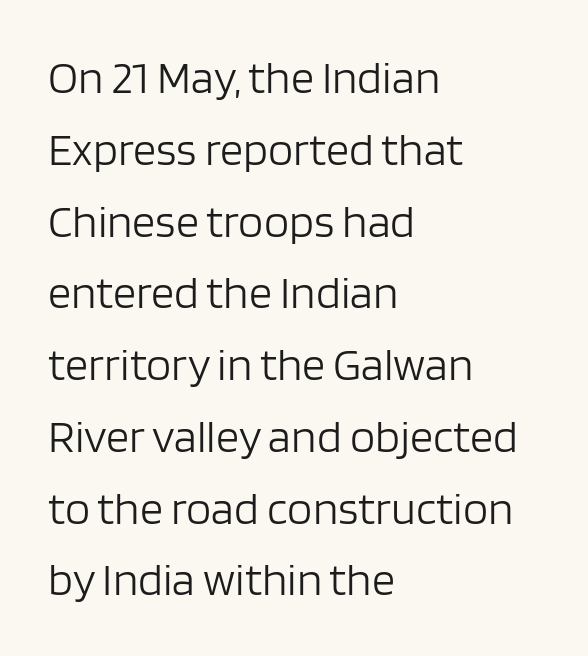
A quiet, ordinary-to-light weight characterises the typeface. You could not count columns in this text — the font is proportionally spaced. A bare baseline throughout the passage. Spacing between characters is what you'd get straight out of the box. Notice how the stems are strictly vertical — no italics here.
